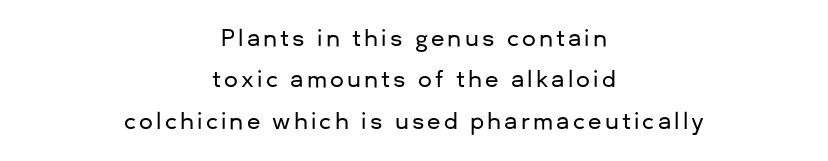
The axis of the letterforms is exactly vertical. Typeset on center — no edge is straight. Letters rest on an invisible, unmarked baseline.
